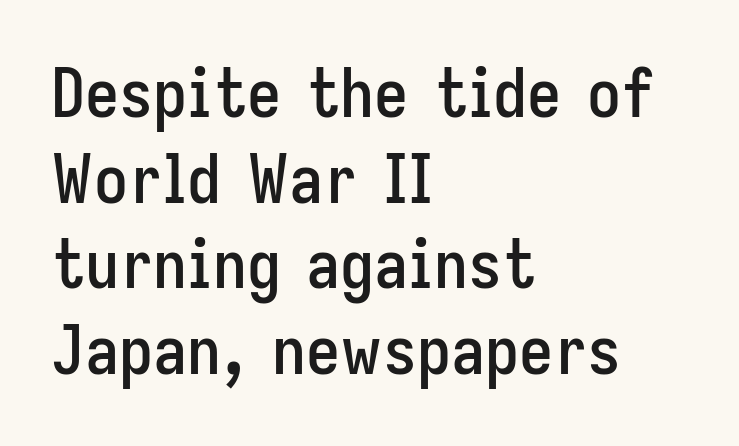
{"serif": "no", "italic": "no", "width": "condensed", "stroke_contrast": "low", "x_height": "medium", "monospaced": "no", "underline": "no", "align": "left", "line_spacing": "normal", "line_spacing_ratio": 1.26, "letter_spacing": "normal", "letter_spacing_em": 0.0, "glyph_px": 68}
